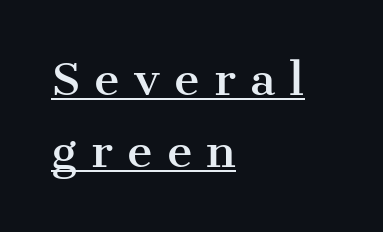
Font category for this specimen: serif. This sample keeps an unexceptional amount of space between lines. Here the designer chose a conventional face with non-uniform glyph widths. Does the lettering tilt? It doesn't — this is upright. This rendering widens character spacing well past its baseline value.
